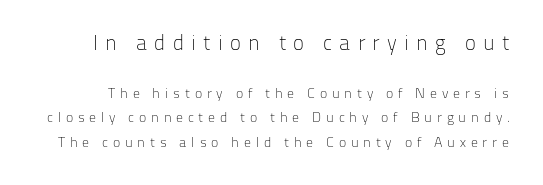
The image shows 21 px text type, upright; set line spacing 1.73x, unusually wide letter spacing (+0.34 em), not underlined; the first (top) block is 1.5x larger.
